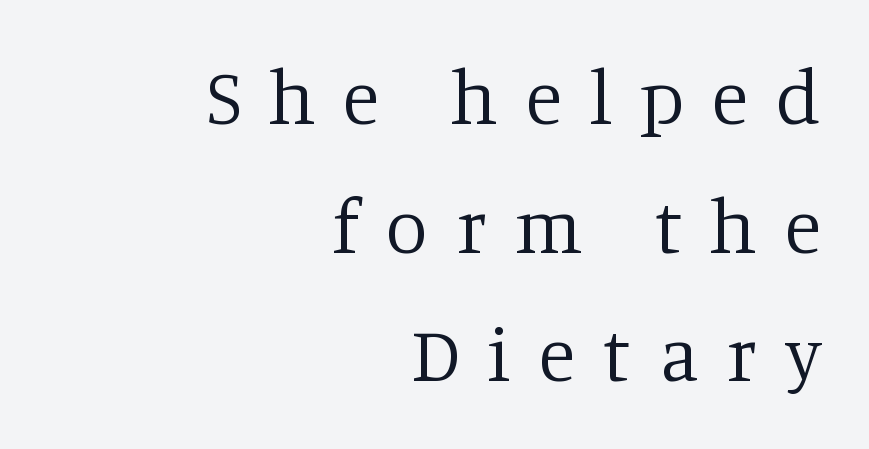
Q: Is the text bold? A: No.
Q: Is the text italic (slanted)? A: No, it is upright.
Q: Is the typeface a serif or a sans-serif typeface? A: Serif.
Q: Is the text underlined? A: No.
Q: How is the paragraph aligned? A: Right-aligned.
Q: Is the spacing between letters normal or unusually wide? A: Unusually wide.
Q: Is the spacing between lines tight, normal or loose? A: Normal.
Q: Width (condensed, normal, or wide)? A: Normal.
Q: Stroke contrast? A: Low.
Q: x-height? A: Large.
Q: Monospaced? A: No.
